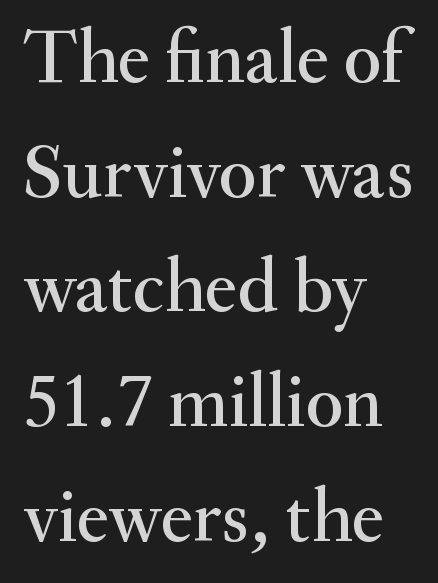
Q: Is the text italic (slanted)? A: No, it is upright.
Q: Is the typeface a serif or a sans-serif typeface? A: Serif.
Q: Is the text underlined? A: No.
Q: How is the paragraph aligned? A: Left-aligned.
Q: Is the spacing between letters normal or unusually wide? A: Normal.
Q: Is the spacing between lines tight, normal or loose? A: Normal.
Q: Width (condensed, normal, or wide)? A: Normal.
Q: Stroke contrast? A: Medium.
Q: x-height? A: Small.
Q: Monospaced? A: No.
